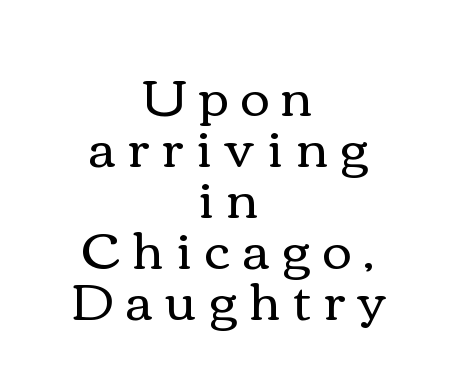
{"italic": "no", "bold": "no", "weight": "regular", "width": "wide", "x_height": "medium", "monospaced": "no", "underline": "no", "align": "center", "line_spacing": "tight", "line_spacing_ratio": 1.02, "letter_spacing": "wide", "letter_spacing_em": 0.25, "glyph_px": 50}
